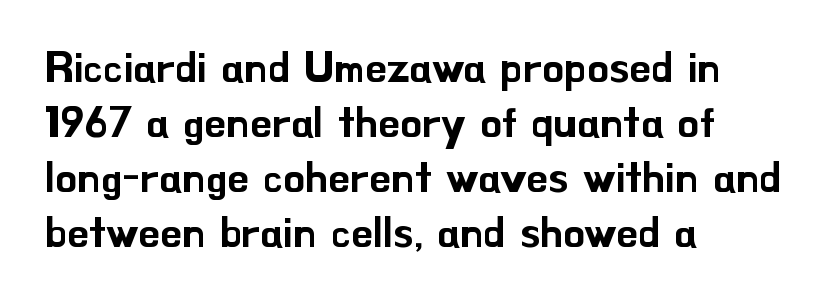
The image shows 43 px sans-serif type, upright; set left-aligned, normal line spacing (1.28x), normal letter spacing, not underlined; low stroke contrast and a small x-height.
